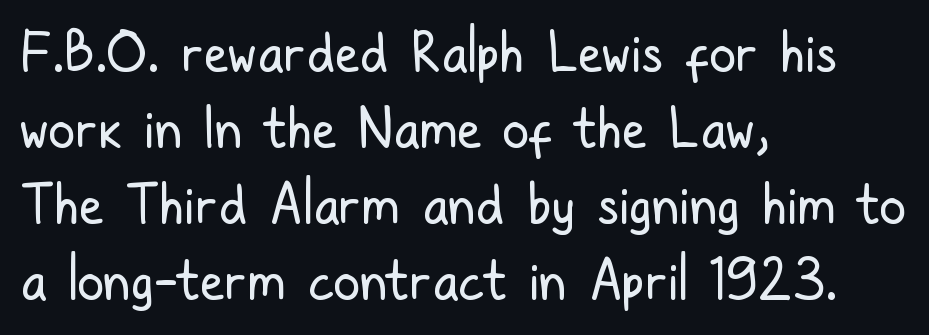
{"serif": "no", "italic": "no", "bold": "no", "weight": "regular", "width": "condensed", "stroke_contrast": "low", "x_height": "medium", "monospaced": "no", "underline": "no", "align": "left", "line_spacing": "normal", "line_spacing_ratio": 1.41, "letter_spacing": "normal", "letter_spacing_em": 0.0, "glyph_px": 54}
